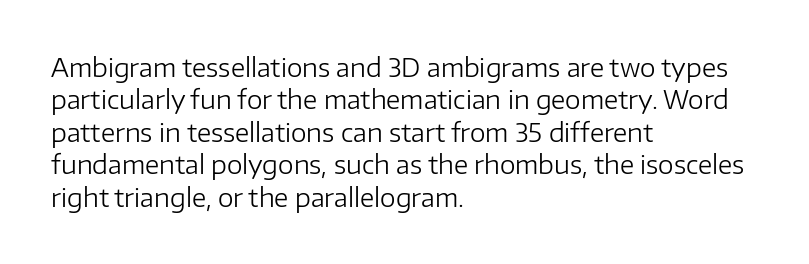
The words here are not underlined. Whoever set this chose a conventional vertical rhythm. Honestly, the letter spacing is just normal — you wouldn't notice it. Tall strokes in this sample are plumb rather than angled. Compared with a centered layout, this one pins lines to the left instead. The weight tops out at a normal text grade.
